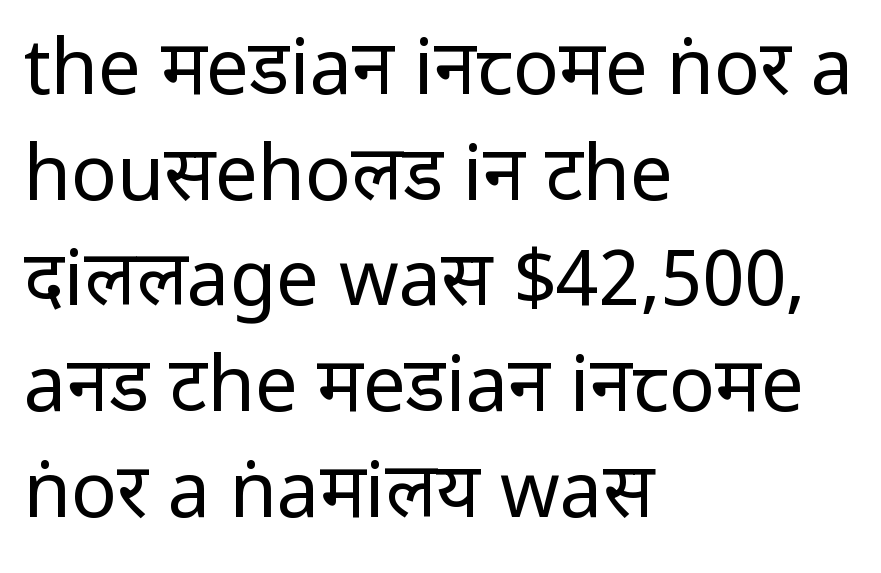
{"serif": "no", "italic": "no", "bold": "no", "weight": "regular", "width": "condensed", "stroke_contrast": "low", "underline": "no", "align": "left", "line_spacing": "normal", "line_spacing_ratio": 1.39, "letter_spacing": "normal", "letter_spacing_em": 0.0, "glyph_px": 76}
